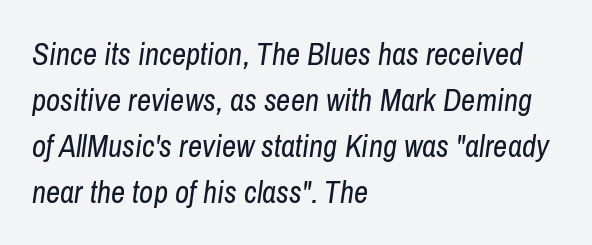
The image shows 31 px regular-weight, condensed type, italic (leaning right); set left-aligned, normal line spacing (1.48x), normal letter spacing, not underlined; low stroke contrast and a medium x-height.
